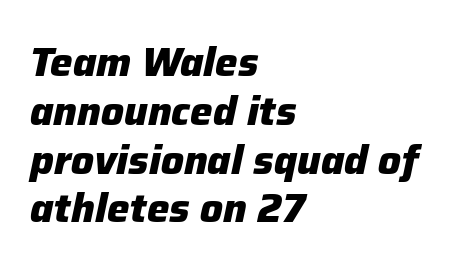
Q: Is the text bold? A: Yes.
Q: Is the text italic (slanted)? A: Yes, it leans right by about 12 degrees.
Q: Is the text underlined? A: No.
Q: How is the paragraph aligned? A: Left-aligned.
Q: Is the spacing between letters normal or unusually wide? A: Normal.
Q: Width (condensed, normal, or wide)? A: Normal.
Q: Stroke contrast? A: Low.
Q: x-height? A: Medium.
Q: Monospaced? A: No.
